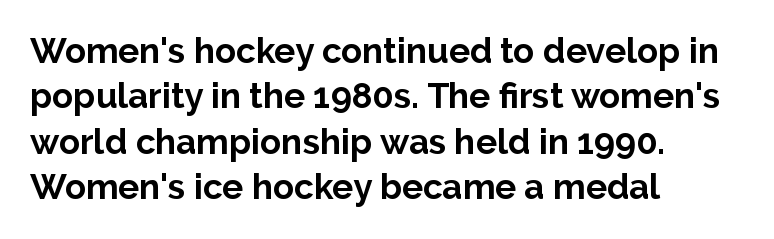
Bare-footed words on every line. The designer left line spacing at the default. Each word holds together tightly as a unit, with standard inter-letter gaps. Is there any slant? The stems are plumb. Here the designer chose a conventional face with non-uniform glyph widths.
